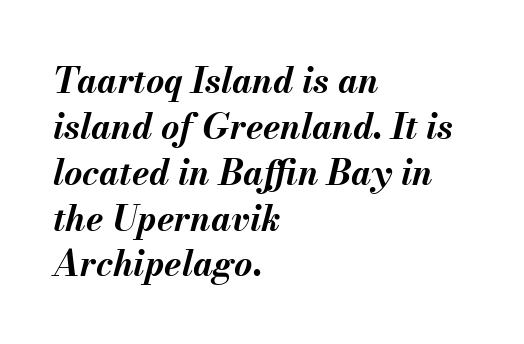
Tracking value appears to be zero — textbook default spacing. The gap between lines stays unmarked. Line spacing here is normal. A full-strength bold gives these letters their thick strokes. These lines are set flush left with a ragged right edge.
